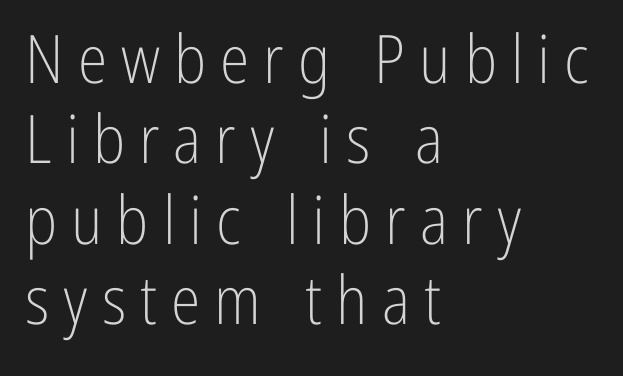
Do the letters lean? They stand straight. Is this a sans? Yes — the strokes have no serifs. One-word summary of the alignment: left. A bare baseline throughout the passage. Looks like regular typesetting: each glyph gets only the width it needs.
